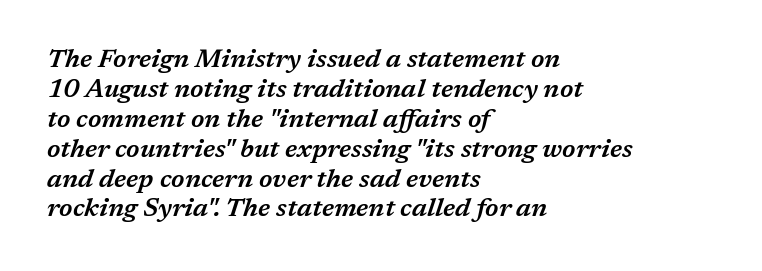
The rendering uses a small line-height, squeezing the rows. Tracking here is standard; glyphs follow each other at the usual distance. Is the block centered? No — it sits flush against the left margin. Does the weight exceed regular? Yes, but only to semibold. This is oblique type, the kind used for emphasis or titles. Underlining? Definitely not there.
